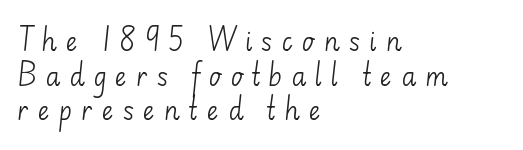
Q: Is the text bold? A: No.
Q: Is the text italic (slanted)? A: Yes.
Q: Is the text underlined? A: No.
Q: How is the paragraph aligned? A: Left-aligned.
Q: Is the spacing between letters normal or unusually wide? A: Unusually wide.
Q: Is the spacing between lines tight, normal or loose? A: Normal.
